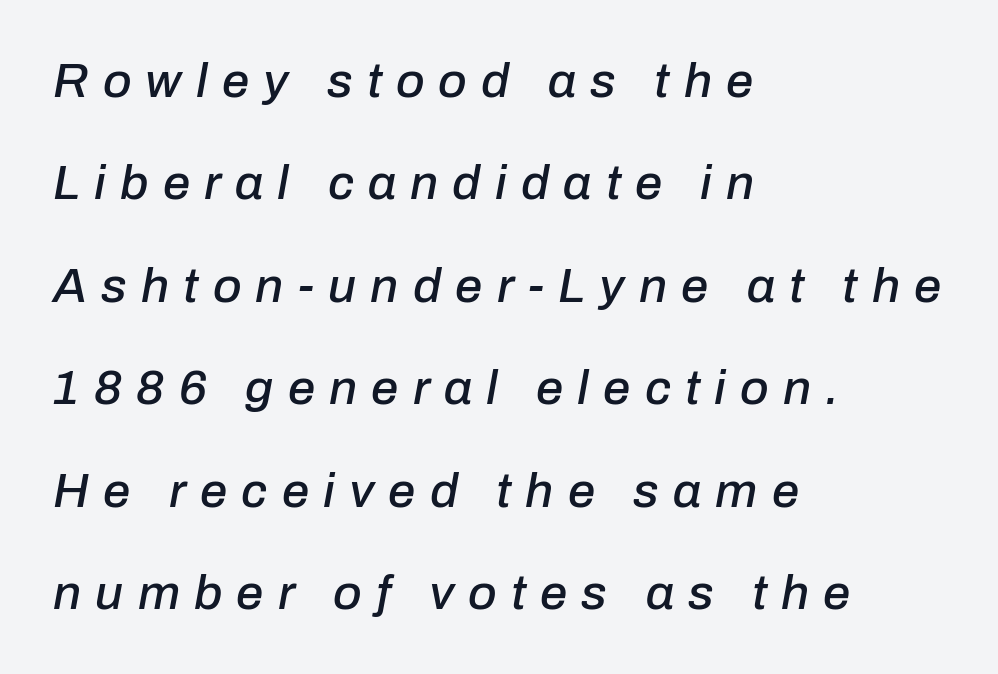
{"italic": "yes", "lean": "right", "slant_degrees": 10, "width": "normal", "stroke_contrast": "low", "x_height": "medium", "monospaced": "no", "underline": "no", "align": "left", "line_spacing": "loose", "line_spacing_ratio": 2.09, "letter_spacing": "wide", "letter_spacing_em": 0.29, "glyph_px": 49}
